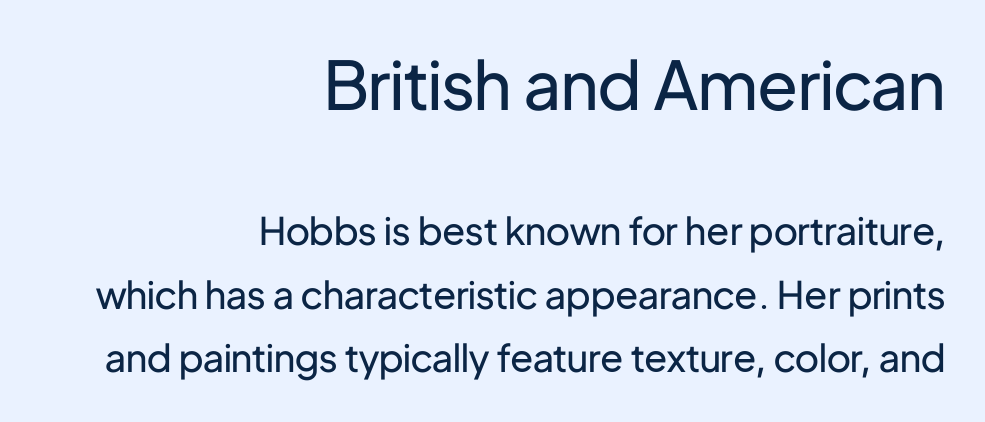
{"serif": "no", "italic": "no", "bold": "no", "weight": "regular", "width": "normal", "stroke_contrast": "low", "x_height": "medium", "monospaced": "no", "underline": "no", "align": "right", "line_spacing": "normal", "line_spacing_ratio": 1.67, "letter_spacing": "normal", "letter_spacing_em": 0.0, "larger_block": "first", "size_ratio": 1.76, "glyph_px": 67}
